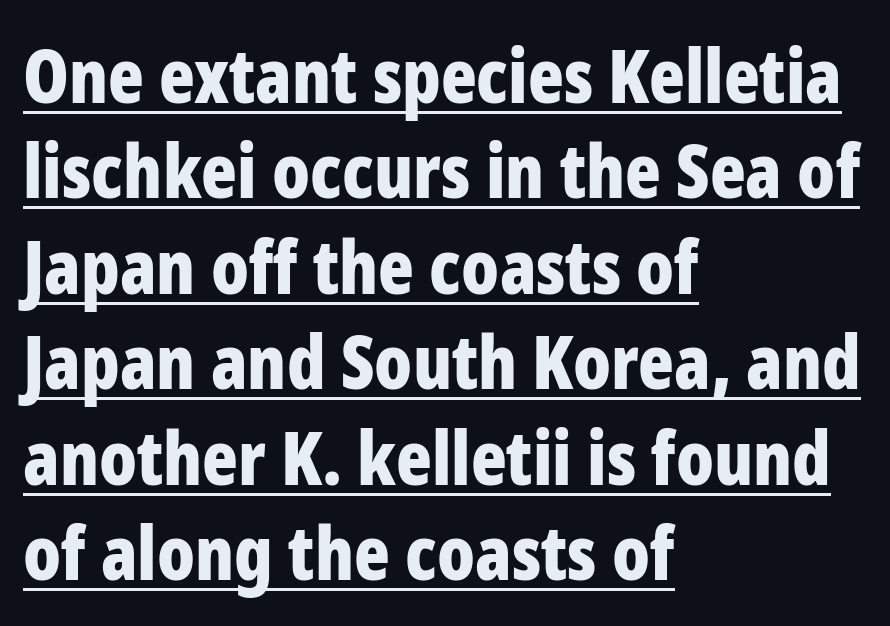
Q: Is the text bold? A: Yes.
Q: Is the text italic (slanted)? A: No, it is upright.
Q: Is the typeface a serif or a sans-serif typeface? A: Sans-serif.
Q: Is the text underlined? A: Yes.
Q: How is the paragraph aligned? A: Left-aligned.
Q: Is the spacing between letters normal or unusually wide? A: Normal.
Q: Is the spacing between lines tight, normal or loose? A: Normal.
Q: Width (condensed, normal, or wide)? A: Condensed.
Q: Stroke contrast? A: Low.
Q: x-height? A: Medium.
Q: Monospaced? A: No.
